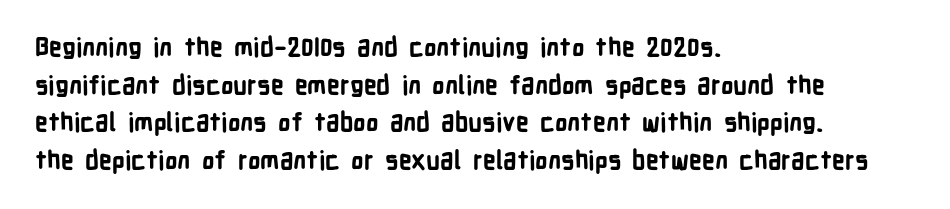
Q: Is the text bold? A: Yes.
Q: Is the text italic (slanted)? A: No, it is upright.
Q: Is the text underlined? A: No.
Q: How is the paragraph aligned? A: Left-aligned.
Q: Is the spacing between letters normal or unusually wide? A: Normal.
Q: Is the spacing between lines tight, normal or loose? A: Normal.
